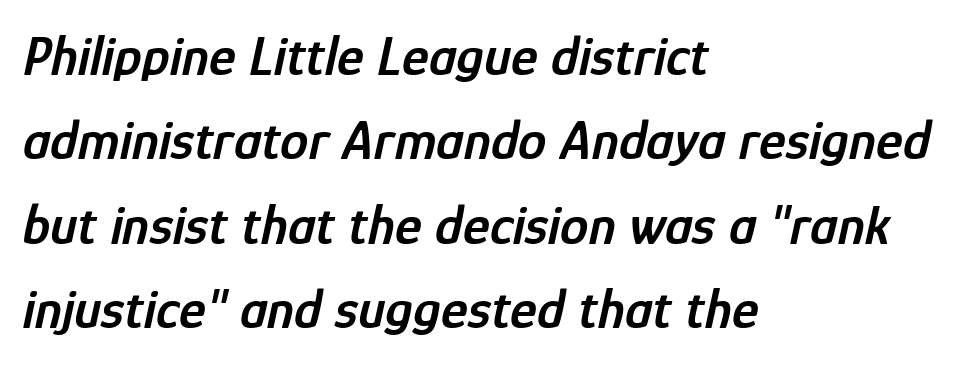
The rendering uses a semibold face; strokes are thickened but not to full bold. The rendering uses natural spacing where letterforms have individual widths. Glyph-to-glyph distance matches everyday printed text. Whoever set this chose a conventional vertical rhythm.
